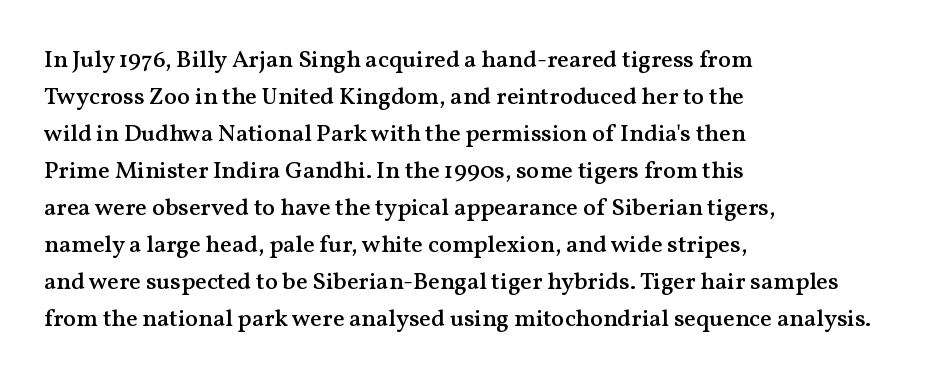
Q: Is the text bold? A: Semi-bold.
Q: Is the text italic (slanted)? A: No, it is upright.
Q: Is the text underlined? A: No.
Q: How is the paragraph aligned? A: Left-aligned.
Q: Is the spacing between letters normal or unusually wide? A: Normal.
Q: Is the spacing between lines tight, normal or loose? A: Normal.
